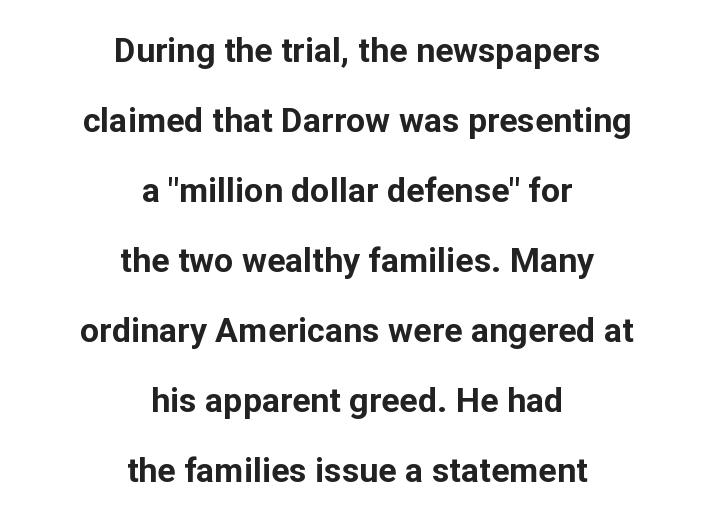
Spacing between characters is what you'd get straight out of the box. Line starts and ends both wander, symmetrically. The strip under each line holds only bare page. Emphasis by weight is at full strength: bold. A typesetter would mark this as roman, not italic.
